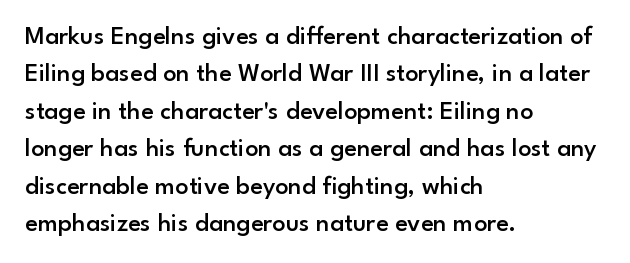
The image shows 26 px text type, upright; set left-aligned, normal line spacing (1.44x), normal letter spacing, not underlined.
